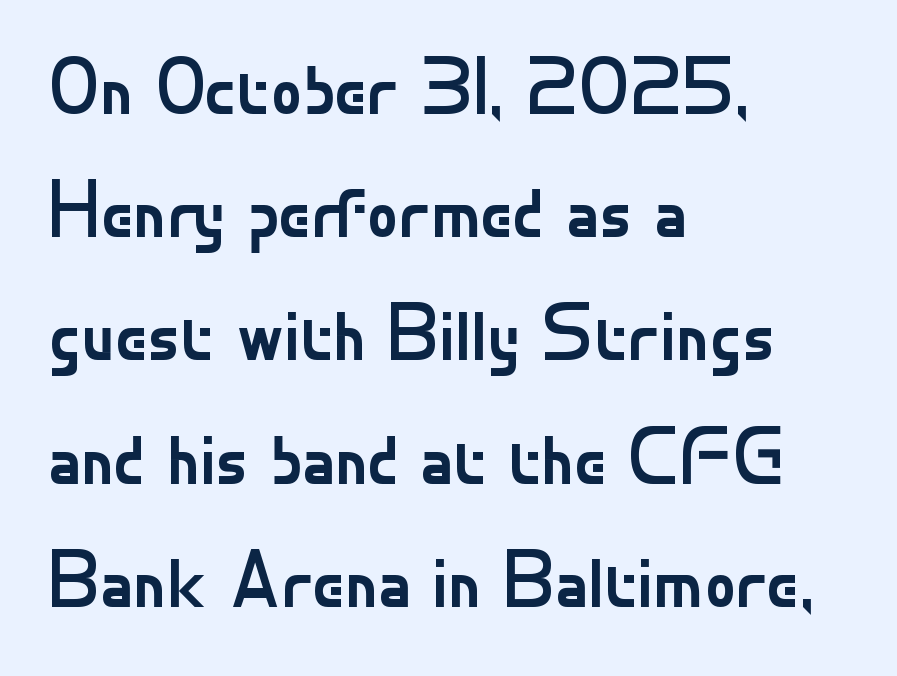
{"serif": "no", "italic": "no", "bold": "no", "weight": "regular", "width": "normal", "stroke_contrast": "low", "x_height": "small", "monospaced": "no", "underline": "no", "align": "left", "line_spacing": "normal", "line_spacing_ratio": 1.56, "letter_spacing": "normal", "letter_spacing_em": 0.0, "glyph_px": 79}
